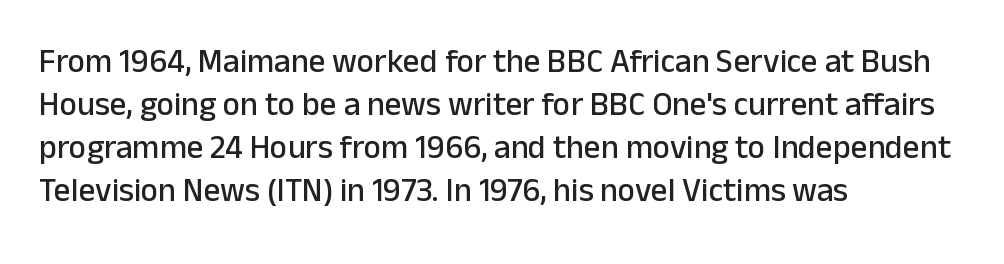
{"serif": "no", "italic": "no", "width": "normal", "stroke_contrast": "low", "x_height": "medium", "monospaced": "no", "underline": "no", "align": "left", "line_spacing": "normal", "line_spacing_ratio": 1.3, "letter_spacing": "normal", "letter_spacing_em": 0.0, "glyph_px": 33}
